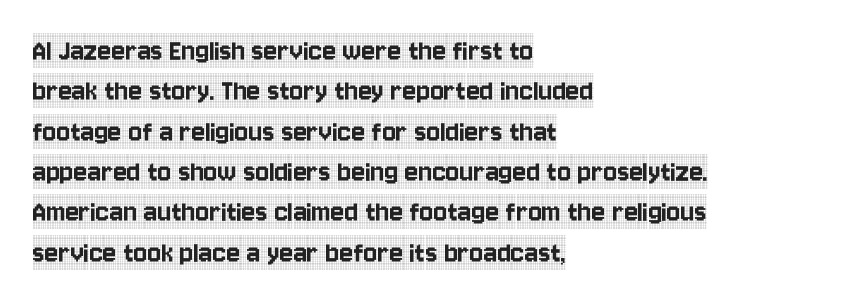
Q: Is the text italic (slanted)? A: No, it is upright.
Q: Is the typeface a serif or a sans-serif typeface? A: Serif.
Q: Is the text underlined? A: No.
Q: How is the paragraph aligned? A: Left-aligned.
Q: Is the spacing between letters normal or unusually wide? A: Normal.
Q: Is the spacing between lines tight, normal or loose? A: Normal.
Q: Width (condensed, normal, or wide)? A: Condensed.
Q: x-height? A: Large.
Q: Monospaced? A: No.
